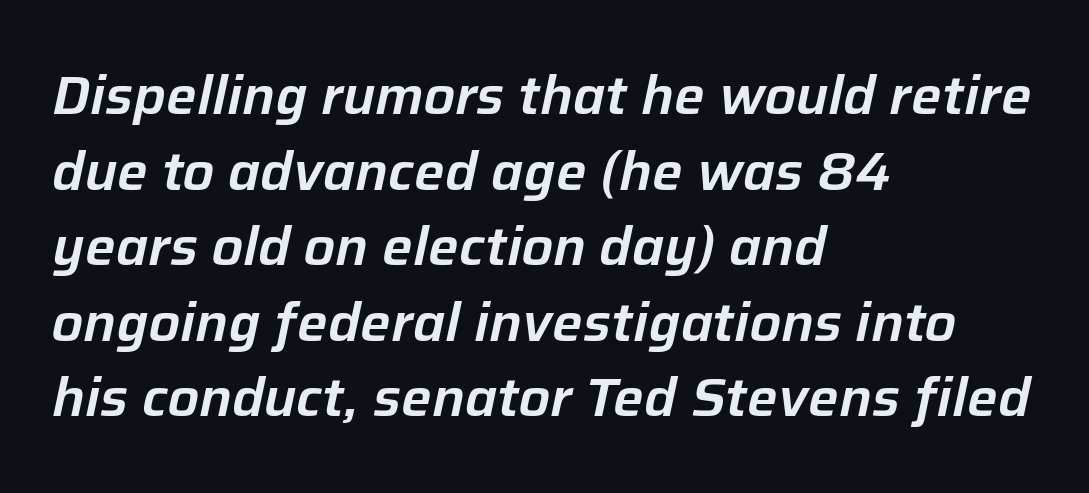
The image shows 54 px text type, italic (leaning right); set left-aligned, normal line spacing (1.4x), normal letter spacing, not underlined; low stroke contrast and a medium x-height.
